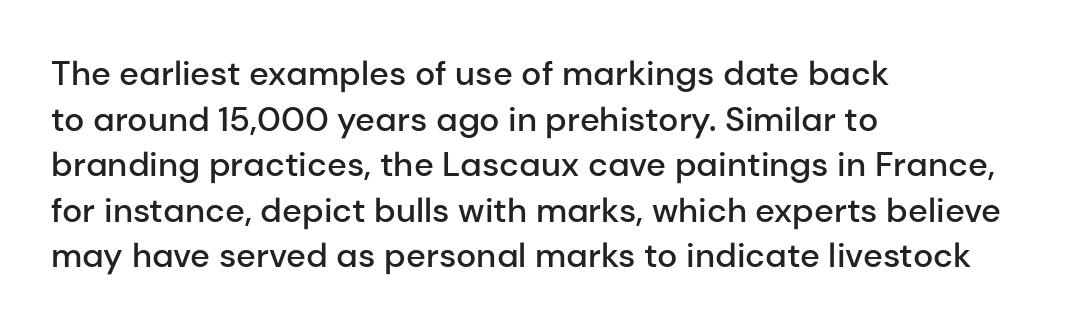
{"serif": "no", "italic": "no", "bold": "semi", "weight": "semibold", "width": "normal", "stroke_contrast": "low", "x_height": "medium", "monospaced": "no", "underline": "no", "align": "left", "line_spacing": "normal", "line_spacing_ratio": 1.34, "letter_spacing": "normal", "letter_spacing_em": 0.0, "glyph_px": 34}
